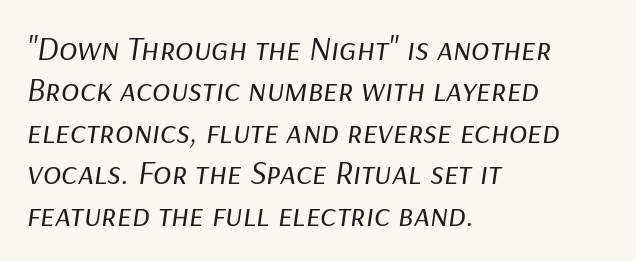
The image shows 34 px regular-weight type, italic (leaning right); set left-aligned, line spacing 1.22x, normal letter spacing, not underlined; low stroke contrast and a medium x-height.
